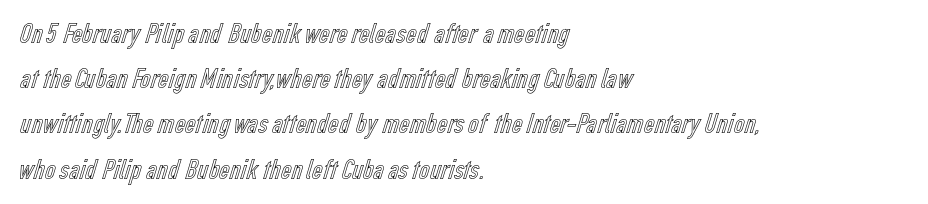
Q: Is the text italic (slanted)? A: Yes.
Q: Is the text underlined? A: No.
Q: How is the paragraph aligned? A: Left-aligned.
Q: Is the spacing between letters normal or unusually wide? A: Normal.
Q: Is the spacing between lines tight, normal or loose? A: Normal.
Q: Width (condensed, normal, or wide)? A: Condensed.
Q: x-height? A: Medium.
Q: Monospaced? A: No.
